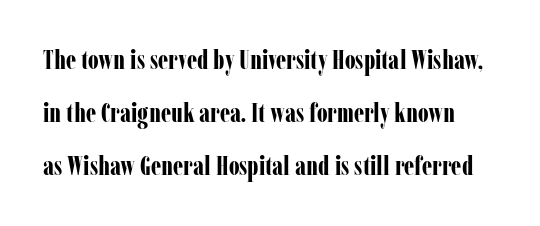
The image shows 27 px bold type, upright; set loose line spacing (1.97x), normal letter spacing, not underlined.
